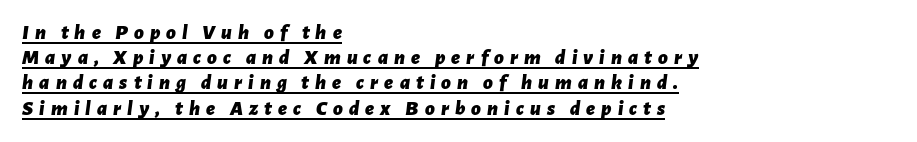
{"italic": "yes", "lean": "right", "slant_degrees": 7, "bold": "yes", "underline": "yes", "align": "left", "line_spacing_ratio": 1.2, "letter_spacing": "wide", "letter_spacing_em": 0.29, "glyph_px": 21}
